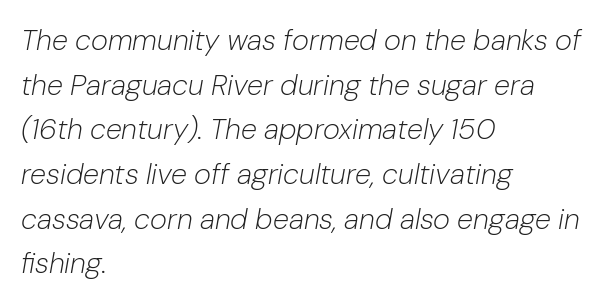
{"italic": "yes", "lean": "right", "slant_degrees": 10, "bold": "no", "weight": "light", "width": "normal", "stroke_contrast": "low", "x_height": "medium", "monospaced": "no", "underline": "no", "align": "left", "line_spacing": "normal", "line_spacing_ratio": 1.54, "letter_spacing": "normal", "letter_spacing_em": 0.0, "glyph_px": 29}
